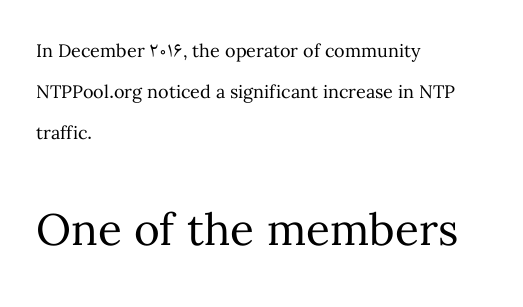
The image shows 44 px regular-weight type, upright; set left-aligned, loose line spacing (2.27x), normal letter spacing, not underlined; the second (bottom) block is 2.44x larger; medium stroke contrast and a medium x-height.
